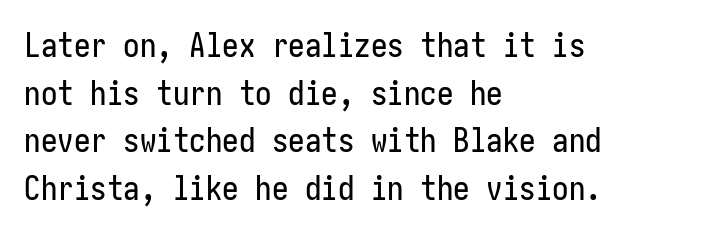
{"serif": "no", "italic": "no", "width": "condensed", "stroke_contrast": "low", "x_height": "medium", "underline": "no", "align": "left", "line_spacing": "normal", "line_spacing_ratio": 1.44, "letter_spacing": "normal", "letter_spacing_em": 0.0, "glyph_px": 33}
